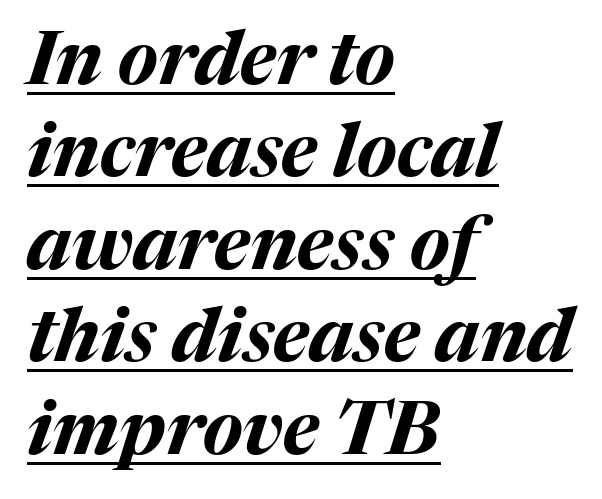
{"italic": "yes", "lean": "right", "slant_degrees": 17, "bold": "yes", "weight": "bold", "width": "normal", "stroke_contrast": "medium", "x_height": "medium", "monospaced": "no", "underline": "yes", "align": "left", "line_spacing": "normal", "line_spacing_ratio": 1.25, "letter_spacing": "normal", "letter_spacing_em": 0.0, "glyph_px": 74}
